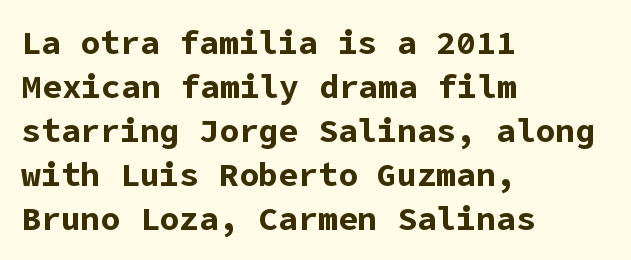
{"serif": "no", "italic": "no", "bold": "yes", "weight": "bold", "width": "normal", "stroke_contrast": "low", "x_height": "medium", "underline": "no", "align": "left", "line_spacing": "normal", "line_spacing_ratio": 1.33, "letter_spacing": "normal", "letter_spacing_em": 0.0, "glyph_px": 33}
